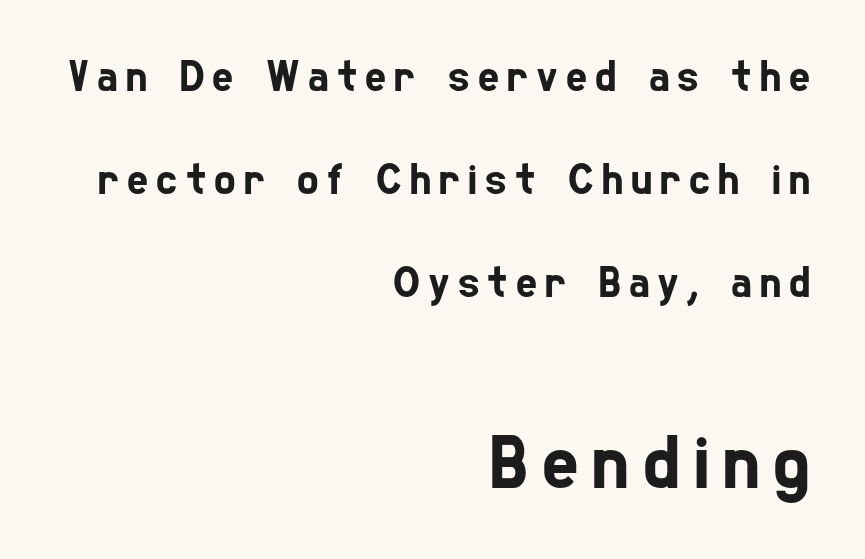
{"serif": "no", "width": "condensed", "stroke_contrast": "low", "x_height": "medium", "monospaced": "no", "underline": "no", "align": "right", "line_spacing": "loose", "line_spacing_ratio": 2.29, "larger_block": "second", "size_ratio": 1.73, "glyph_px": 78}
